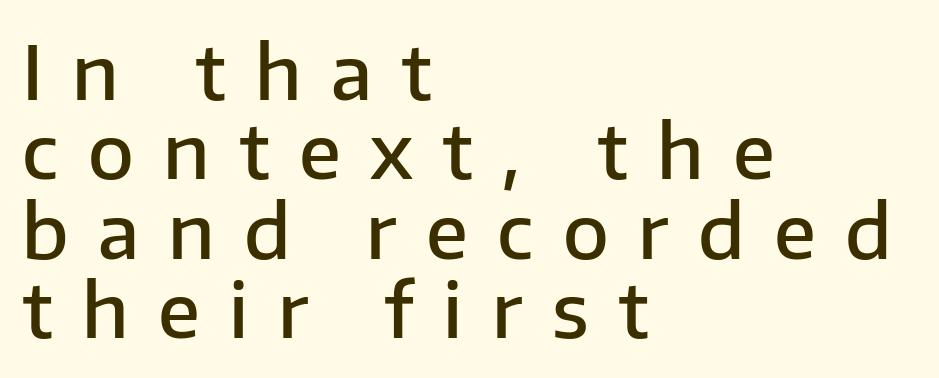
The image shows 75 px semibold sans-serif type, upright; set left-aligned, tight line spacing (1.06x), unusually wide letter spacing (+0.39 em), not underlined; low stroke contrast and a medium x-height.
